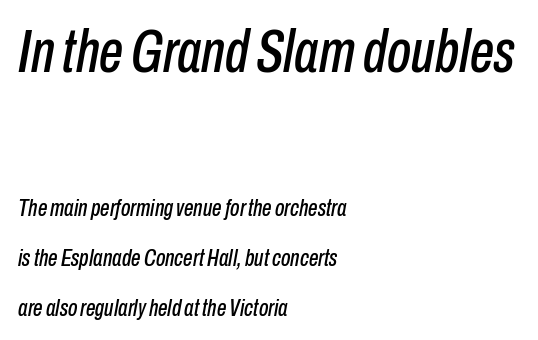
The image shows 61 px condensed type, italic (leaning right); set left-aligned, loose line spacing (2.08x), normal letter spacing, not underlined; the first (top) block is 2.54x larger; low stroke contrast and a medium x-height.
